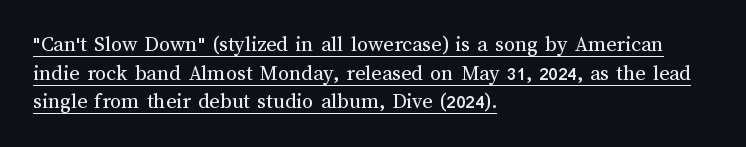
{"italic": "no", "bold": "no", "underline": "yes", "align": "left", "line_spacing": "normal", "line_spacing_ratio": 1.3, "letter_spacing": "normal", "letter_spacing_em": 0.0, "glyph_px": 22}
